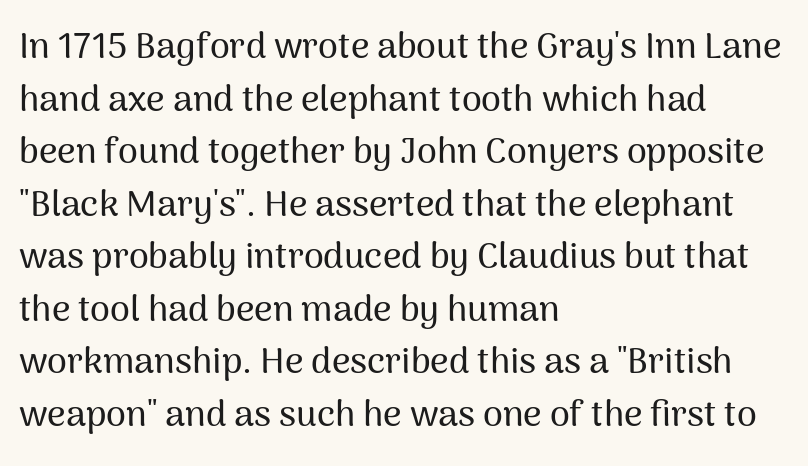
The image shows 36 px sans-serif type, upright; set left-aligned, normal line spacing (1.46x), normal letter spacing, not underlined; medium stroke contrast and a medium x-height.
